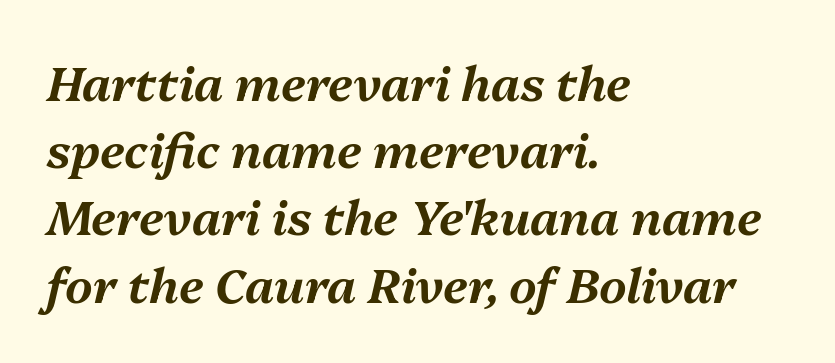
{"italic": "yes", "lean": "right", "slant_degrees": 13, "width": "normal", "stroke_contrast": "medium", "x_height": "medium", "monospaced": "no", "underline": "no", "align": "left", "line_spacing": "normal", "line_spacing_ratio": 1.4, "letter_spacing": "normal", "letter_spacing_em": 0.0, "glyph_px": 48}
